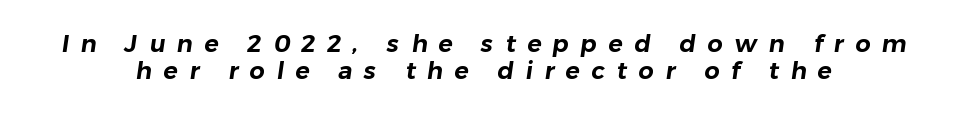
{"underline": "no", "align": "center", "line_spacing": "tight", "line_spacing_ratio": 1.11, "letter_spacing": "wide", "letter_spacing_em": 0.48, "glyph_px": 24}
